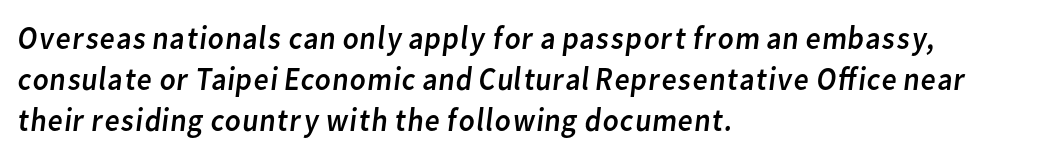
Here the designer chose a conventional face with non-uniform glyph widths. The characters are drawn with everyday or finer stroke widths. These lines are composed in type without serifs. Between one letter and the next there's only the usual sliver of space.
